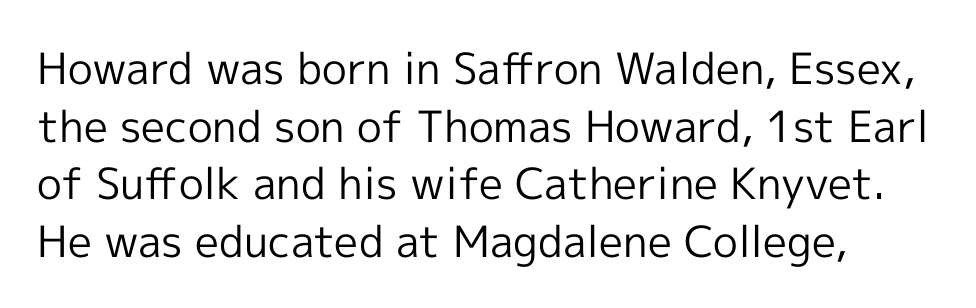
Heft: none added — not bold. Layout note: lines flush left. Each row of text sits above clean, open space. A sans-serif font was chosen for this passage. Notice how the stems are strictly vertical — no italics here. Do the characters align in a grid? No, the font is proportional.
